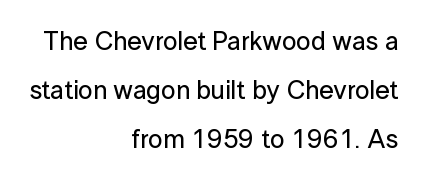
Q: Is the text italic (slanted)? A: No, it is upright.
Q: Is the text underlined? A: No.
Q: How is the paragraph aligned? A: Right-aligned.
Q: Is the spacing between letters normal or unusually wide? A: Normal.
